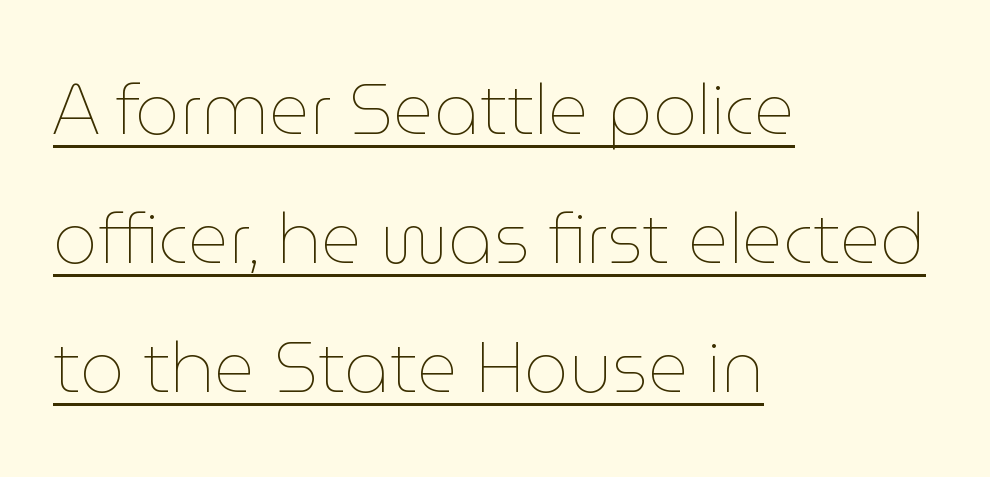
Compared with a typical body face, this is equally light or lighter still. Looks like someone drew a line under every word here. This is the regular roman posture of the typeface. Here the designer chose a conventional face with non-uniform glyph widths. The rendering keeps characters at their native spacing. These lines are set flush left with a ragged right edge.
